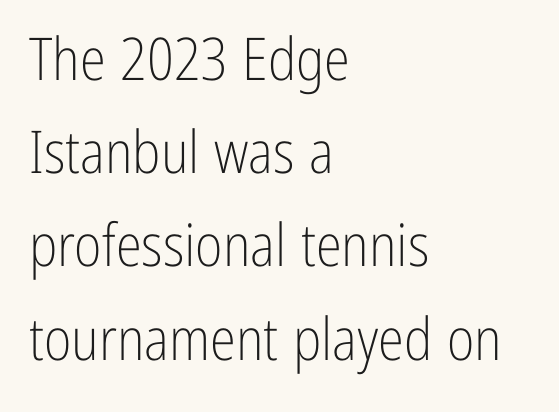
No letter is thick-stroked: the sample isn't bold. The area under the type is left untouched. Think of a printed novel: that variable character pitch is what you see here. This sample is left-justified, so line endings fall wherever the words run out.
